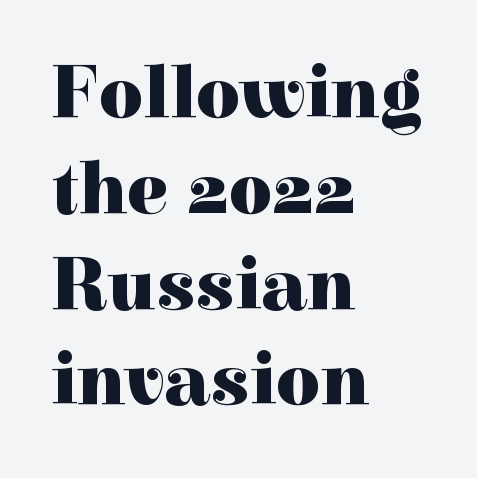
These lines sit exactly where default settings would place them. The compositor pushed each line to the left boundary. The characters look thick and weighty, a clear bold. Notice how the stems are strictly vertical — no italics here. Each word holds together tightly as a unit, with standard inter-letter gaps. Note the varied advance widths — an 'i' is clearly narrower than an 'm'.
